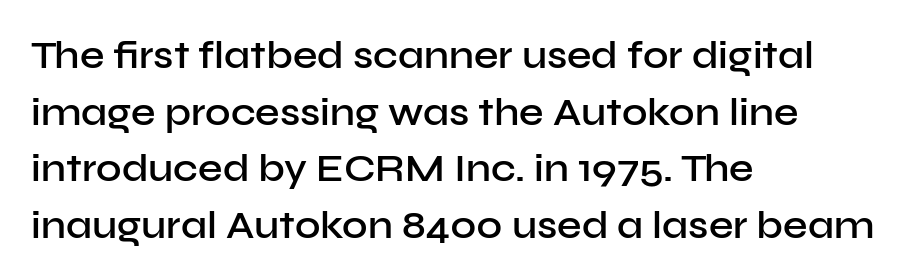
The image shows 39 px semibold sans-serif type, upright; set left-aligned, normal line spacing (1.45x), normal letter spacing, not underlined; low stroke contrast and a medium x-height.
